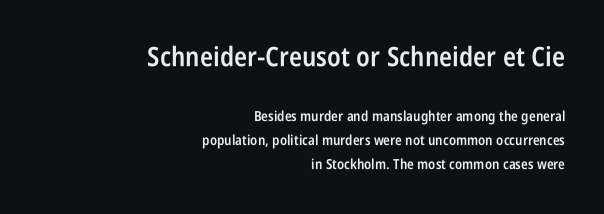
The image shows 27 px text type, upright; set right-aligned, line spacing 1.71x, normal letter spacing, not underlined; the first (top) block is 1.93x larger.
